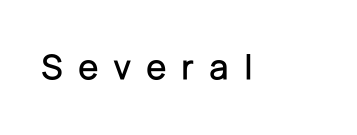
Each letter keeps its own natural width here, so spacing adapts to shape. Underline: absent. These lines have a slow, spaced-out rhythm from letter to letter. The lettering stays uniformly vertical, giving the passage a roman look. The characters display no serif detailing; their extremities are plain.
